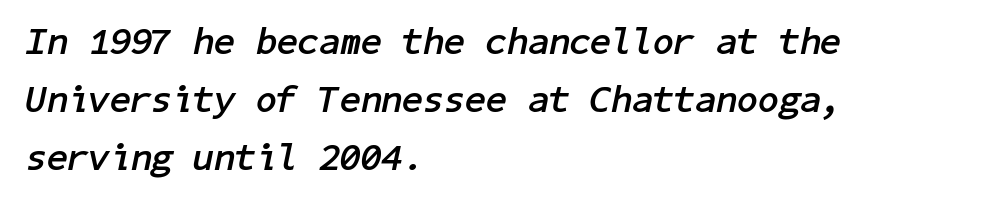
{"italic": "yes", "lean": "right", "slant_degrees": 11, "bold": "yes", "weight": "semibold", "width": "normal", "stroke_contrast": "low", "x_height": "medium", "underline": "no", "align": "left", "line_spacing": "normal", "line_spacing_ratio": 1.53, "letter_spacing": "normal", "letter_spacing_em": 0.0, "glyph_px": 38}
